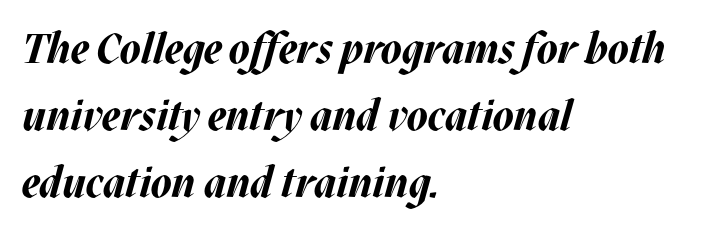
Q: Is the text bold? A: Yes.
Q: Is the text italic (slanted)? A: Yes, it leans right by about 17 degrees.
Q: Is the text underlined? A: No.
Q: How is the paragraph aligned? A: Left-aligned.
Q: Is the spacing between letters normal or unusually wide? A: Normal.
Q: Is the spacing between lines tight, normal or loose? A: Normal.
Q: Width (condensed, normal, or wide)? A: Normal.
Q: Stroke contrast? A: Medium.
Q: x-height? A: Large.
Q: Monospaced? A: No.
